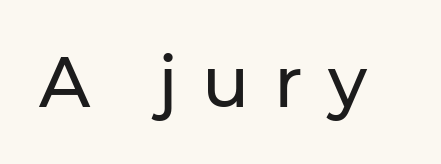
The image shows 70 px sans-serif type, upright; set unusually wide letter spacing (+0.35 em), not underlined; low stroke contrast and a medium x-height.
